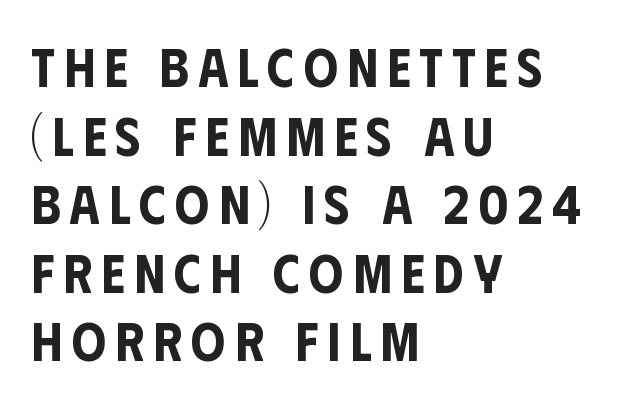
{"serif": "no", "italic": "no", "width": "condensed", "stroke_contrast": "low", "x_height": "large", "monospaced": "no", "underline": "no", "align": "left", "line_spacing": "normal", "line_spacing_ratio": 1.27, "glyph_px": 54}
